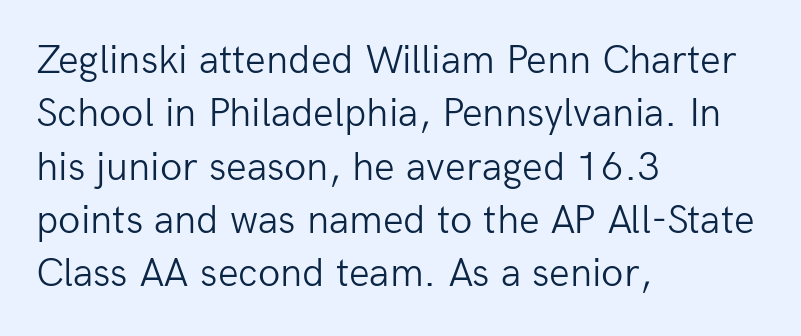
The image shows 41 px light sans-serif type, upright; set left-aligned, normal line spacing (1.3x), normal letter spacing, not underlined; low stroke contrast and a medium x-height.
